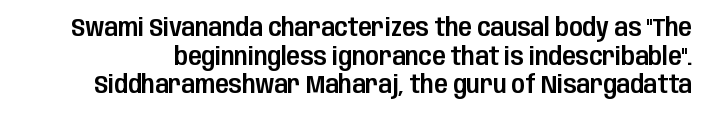
Q: Is the text italic (slanted)? A: No, it is upright.
Q: Is the text underlined? A: No.
Q: Is the spacing between letters normal or unusually wide? A: Normal.
Q: Is the spacing between lines tight, normal or loose? A: Tight.
